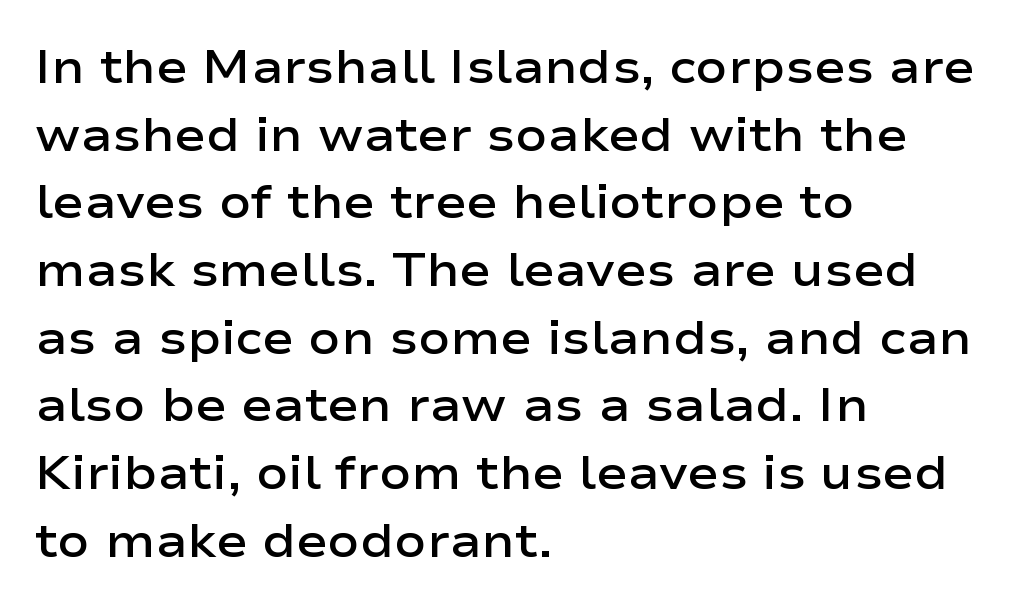
Baseline-to-baseline distance is the conventional proportion of letter height. In terms of posture, this sample is upright. As a designer I'd log this as weight 600, semibold. Teacher's note: observe the even left margin — that is flush-left alignment. No extra tracking has been applied to these lines.
